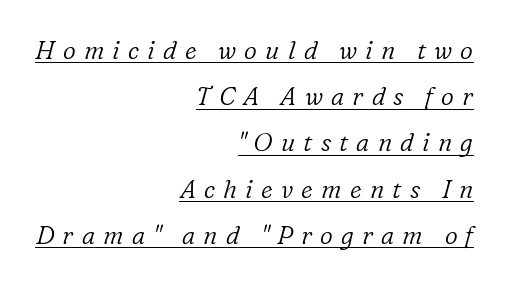
The image shows 25 px text type, italic (leaning right); set right-aligned, line spacing 1.85x, unusually wide letter spacing (+0.33 em), underlined.
